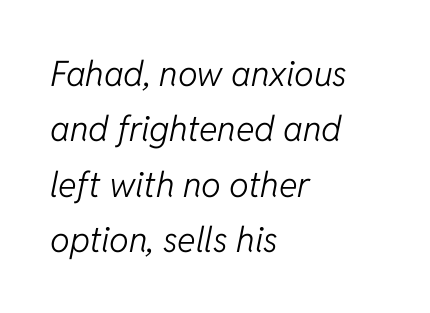
{"italic": "yes", "lean": "right", "slant_degrees": 11, "bold": "no", "weight": "light", "width": "normal", "stroke_contrast": "low", "x_height": "medium", "monospaced": "no", "underline": "no", "align": "left", "line_spacing": "normal", "line_spacing_ratio": 1.58, "letter_spacing": "normal", "letter_spacing_em": 0.0, "glyph_px": 35}
